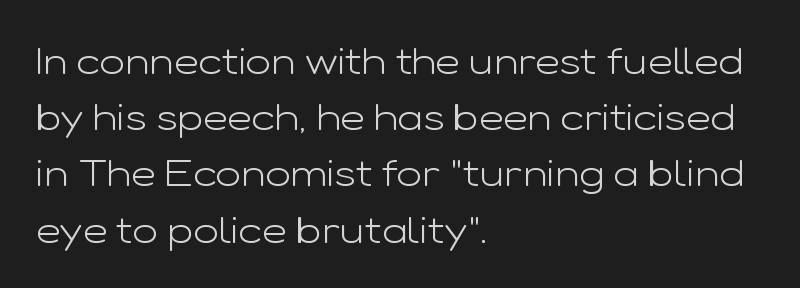
{"serif": "no", "italic": "no", "bold": "no", "weight": "light", "width": "wide", "stroke_contrast": "low", "x_height": "medium", "monospaced": "no", "underline": "no", "align": "left", "line_spacing": "normal", "line_spacing_ratio": 1.48, "letter_spacing": "normal", "letter_spacing_em": 0.0, "glyph_px": 38}
